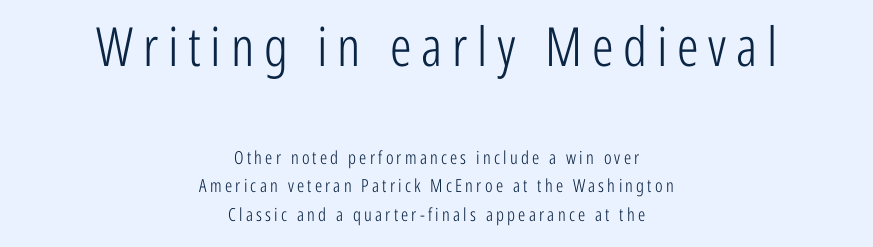
{"serif": "no", "italic": "no", "bold": "no", "weight": "light", "width": "condensed", "stroke_contrast": "low", "x_height": "medium", "monospaced": "no", "underline": "no", "align": "center", "line_spacing": "normal", "line_spacing_ratio": 1.6, "larger_block": "first", "size_ratio": 3.0, "glyph_px": 54}
